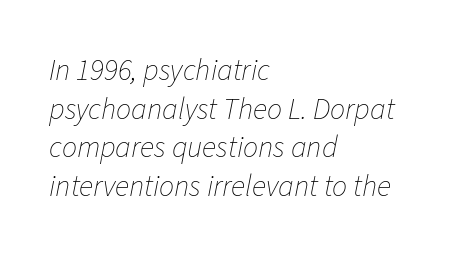
Regarding leading, the lines here are spaced in the standard way. Is the letter spacing exaggerated? No — it looks like the ordinary default. These lines are rendered in a variable-pitch font. This rendering uses left alignment, leaving the right contour irregular. The whole block is typeset with a tilt. Underlining? Definitely not there.
